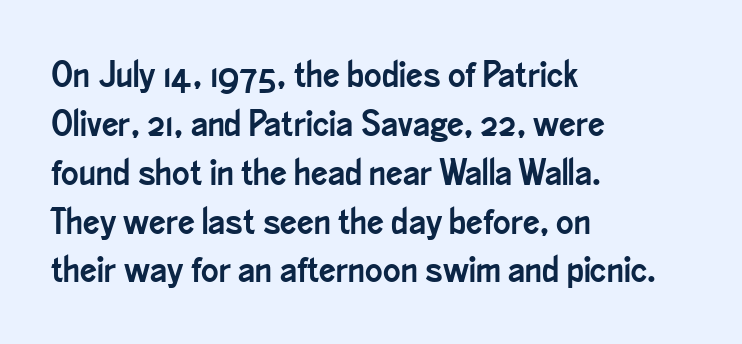
{"serif": "no", "italic": "no", "width": "condensed", "stroke_contrast": "low", "x_height": "small", "monospaced": "no", "underline": "no", "align": "left", "line_spacing": "normal", "line_spacing_ratio": 1.32, "letter_spacing": "normal", "letter_spacing_em": 0.0, "glyph_px": 37}
